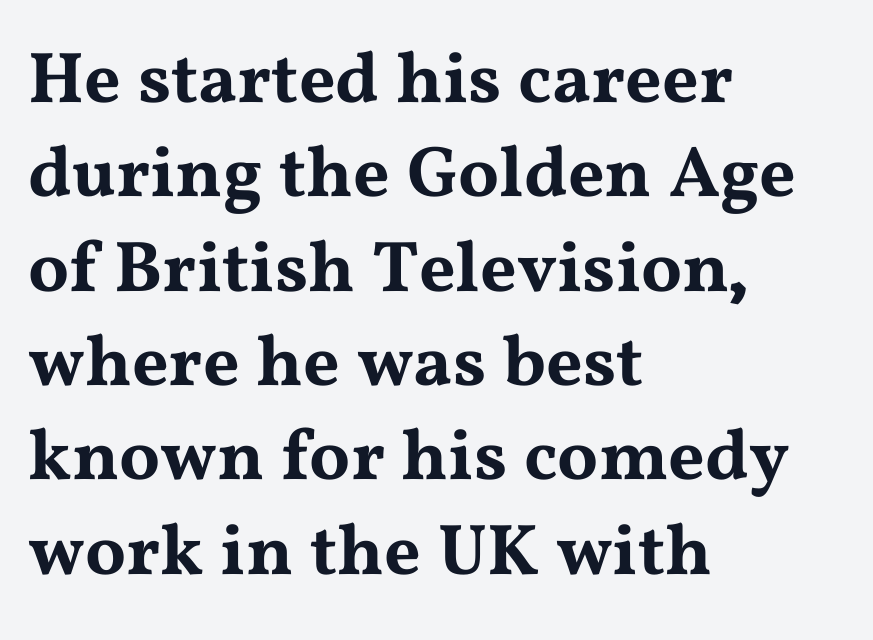
Q: Is the text italic (slanted)? A: No, it is upright.
Q: Is the typeface a serif or a sans-serif typeface? A: Serif.
Q: Is the text underlined? A: No.
Q: How is the paragraph aligned? A: Left-aligned.
Q: Is the spacing between letters normal or unusually wide? A: Normal.
Q: Is the spacing between lines tight, normal or loose? A: Normal.
Q: Width (condensed, normal, or wide)? A: Wide.
Q: Stroke contrast? A: Medium.
Q: x-height? A: Medium.
Q: Monospaced? A: No.
